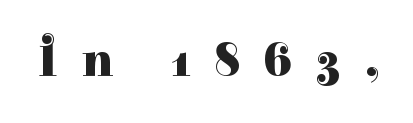
This is the regular roman posture of the typeface. Notice how thick the strokes are: this is what a full bold looks like. These lines are rendered in a variable-pitch font. There is plenty of visible air inserted between adjacent glyphs. The designer went with a serif here, giving each stem small feet.
